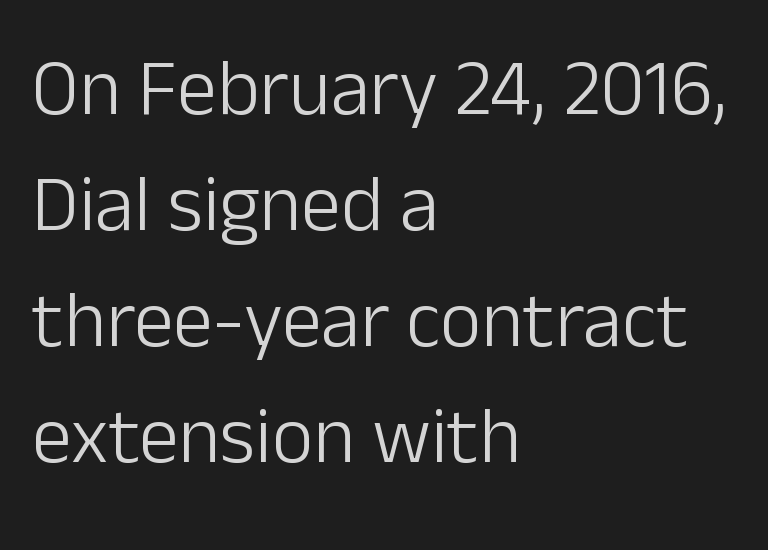
Character widths vary here, with narrow letters taking less room than wide ones. Line beginnings align vertically; line endings do not. Italic? Not at all — the glyphs are vertical. Standard letterfit; no display-style spreading of the glyphs. The passage shown is not bold in any degree. Observe the absence of serifs on each vertical stroke in this sample.
